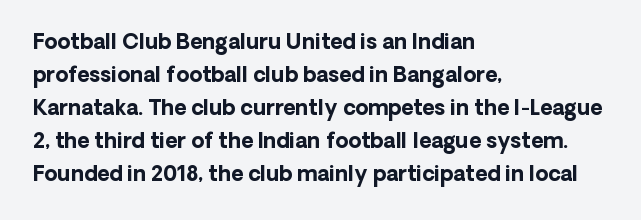
The image shows 21 px bold type, upright; set left-aligned, normal line spacing (1.57x), normal letter spacing, not underlined.
